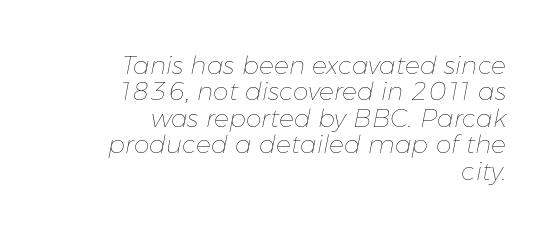
The paragraph has a hard right edge and a soft left edge. These lines were composed using italics. The characters are drawn with everyday or finer stroke widths. Rule under the text: the space is simply empty. The line texture is even and compact thanks to regular tracking.
